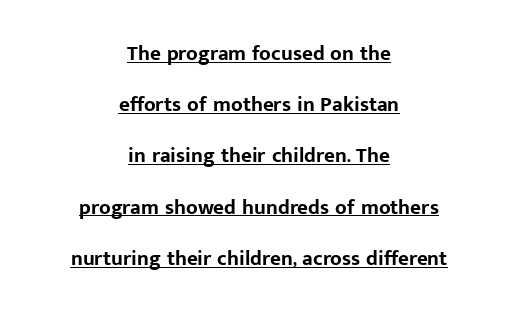
The image shows 21 px bold type, upright; set centered, loose line spacing (2.44x), normal letter spacing, underlined.
